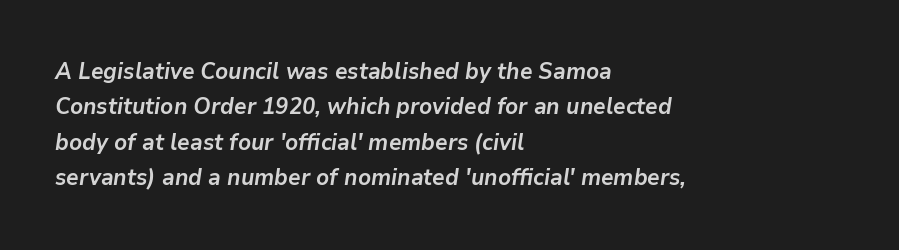
{"italic": "yes", "lean": "right", "slant_degrees": 9, "bold": "yes", "underline": "no", "align": "left", "line_spacing": "normal", "line_spacing_ratio": 1.54, "letter_spacing": "normal", "letter_spacing_em": 0.0, "glyph_px": 23}
